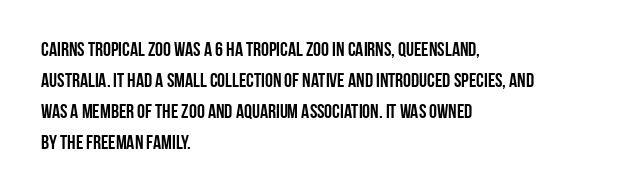
The image shows 20 px bold type, upright; set left-aligned, normal line spacing (1.55x), normal letter spacing, not underlined.
